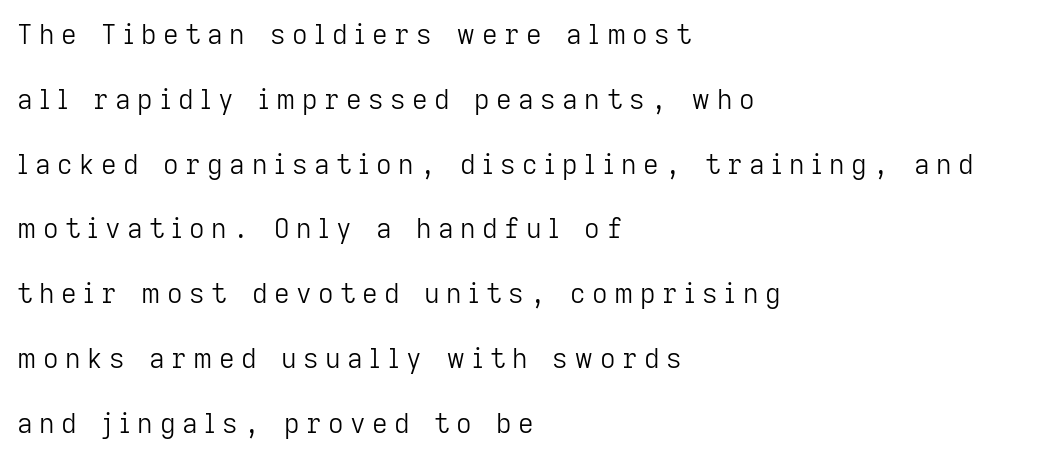
Descenders are the only things crossing below the line. A quiet, ordinary-to-light weight characterises the typeface. Italic? Not at all — the glyphs are vertical. Inter-character spacing is expanded well beyond the font's built-in metrics. Whoever set this chose breathing room over compactness in the vertical rhythm.
